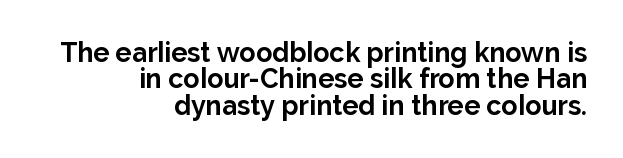
The gap between lines stays unmarked. Thick stems and heavy bowls — unmistakably bold. The type sits square on the baseline with zero lean. Caption: standard tracking, unaltered.
